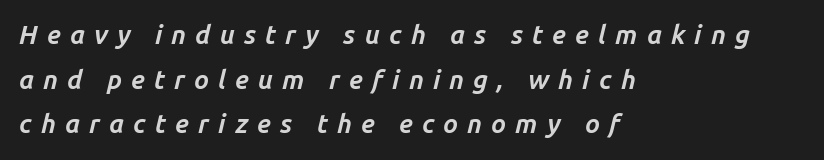
When letters slant like this, we call the style italic. The passage shown is emphatically bold. Casual observation: everything's shoved over to the left. Between one letter and the next there's a generous, obvious gap. Clear beneath every line of the passage.
